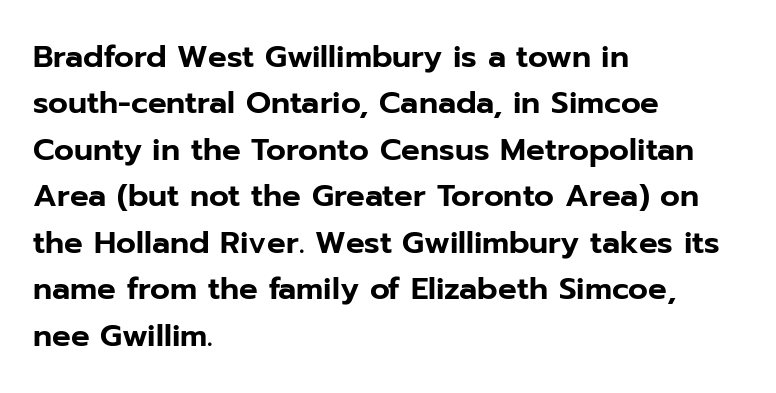
The image shows 31 px sans-serif type, upright; set left-aligned, normal line spacing (1.5x), normal letter spacing, not underlined; low stroke contrast and a medium x-height.
